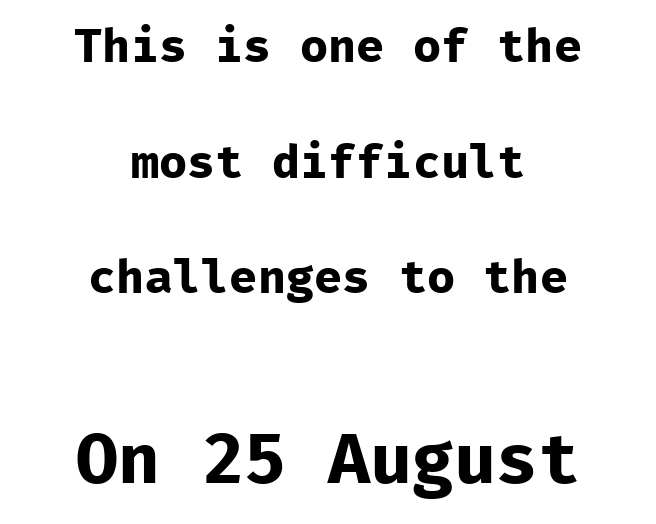
{"serif": "no", "italic": "no", "bold": "yes", "weight": "bold", "width": "normal", "stroke_contrast": "low", "x_height": "medium", "monospaced": "yes", "underline": "no", "align": "center", "line_spacing": "loose", "line_spacing_ratio": 2.46, "letter_spacing": "normal", "letter_spacing_em": 0.0, "larger_block": "second", "size_ratio": 1.49, "glyph_px": 70}
